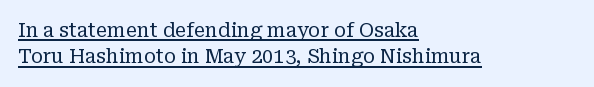
The image shows 20 px text type, upright; set left-aligned, normal line spacing (1.31x), normal letter spacing, underlined.
